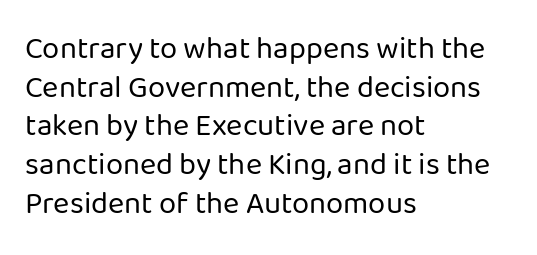
Q: Is the text bold? A: No.
Q: Is the text italic (slanted)? A: No, it is upright.
Q: Is the typeface a serif or a sans-serif typeface? A: Sans-serif.
Q: Is the text underlined? A: No.
Q: How is the paragraph aligned? A: Left-aligned.
Q: Is the spacing between letters normal or unusually wide? A: Normal.
Q: Is the spacing between lines tight, normal or loose? A: Normal.
Q: Width (condensed, normal, or wide)? A: Normal.
Q: Stroke contrast? A: Low.
Q: x-height? A: Medium.
Q: Monospaced? A: No.
